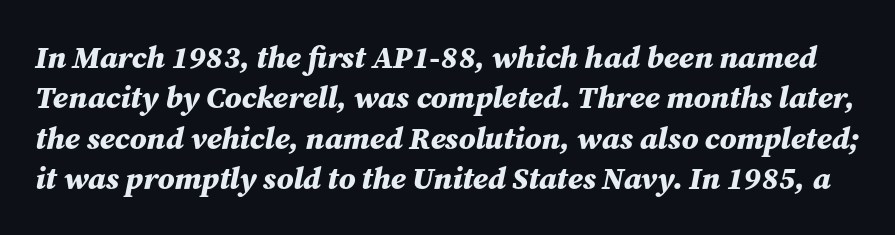
{"italic": "yes", "lean": "right", "slant_degrees": 12, "bold": "yes", "weight": "bold", "width": "normal", "stroke_contrast": "medium", "x_height": "medium", "monospaced": "no", "underline": "no", "line_spacing": "normal", "line_spacing_ratio": 1.3, "letter_spacing": "normal", "letter_spacing_em": 0.0, "glyph_px": 31}
